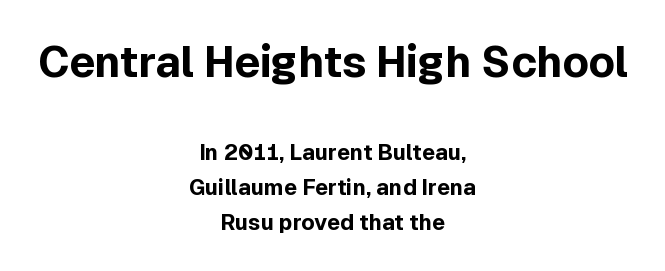
{"serif": "no", "italic": "no", "bold": "yes", "weight": "bold", "width": "normal", "x_height": "medium", "monospaced": "no", "underline": "no", "align": "center", "line_spacing": "normal", "line_spacing_ratio": 1.61, "letter_spacing": "normal", "letter_spacing_em": 0.0, "larger_block": "first", "size_ratio": 1.95, "glyph_px": 43}
